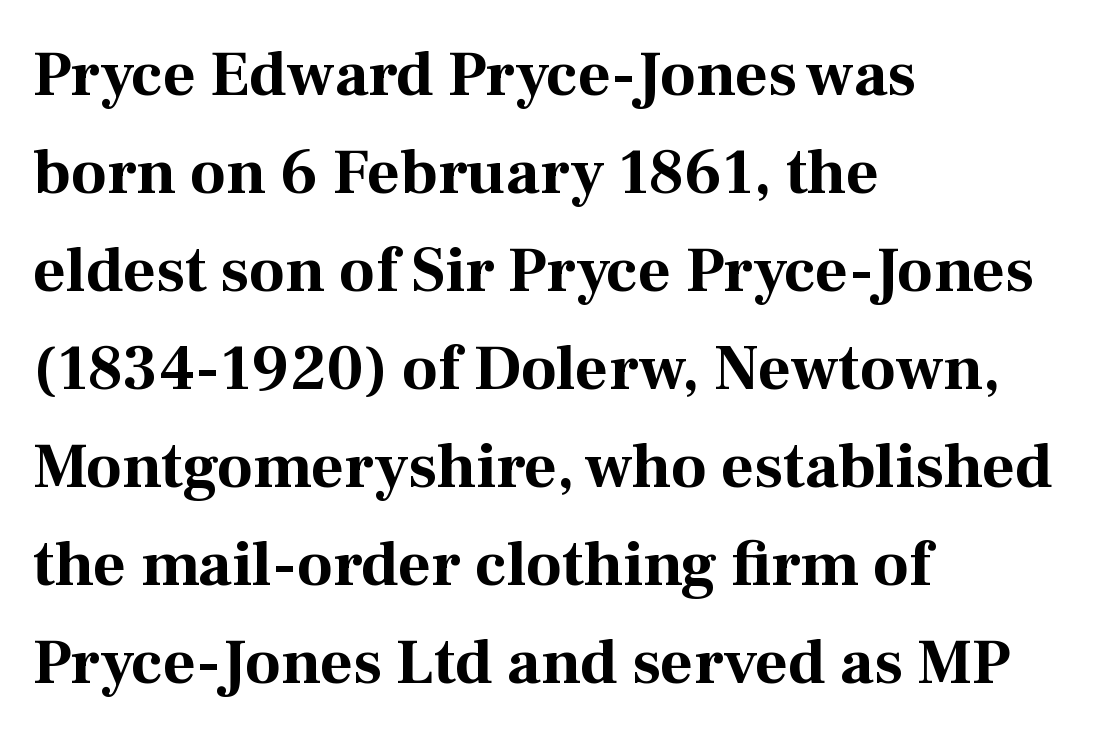
{"serif": "yes", "italic": "no", "bold": "yes", "weight": "bold", "width": "normal", "stroke_contrast": "medium", "x_height": "medium", "monospaced": "no", "underline": "no", "align": "left", "line_spacing": "normal", "line_spacing_ratio": 1.53, "letter_spacing": "normal", "letter_spacing_em": 0.0, "glyph_px": 64}
